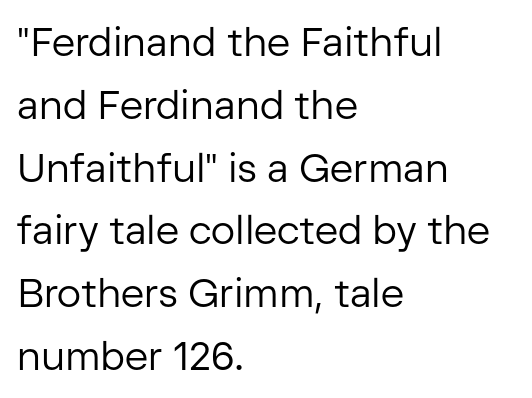
Looks like regular typesetting: each glyph gets only the width it needs. This rendering leaves character spacing at its baseline value. The strokes are not fattened; the text isn't bold. Type style note: lacks serifs. Lines of text with bare space underneath. Each new line begins a customary step beneath the previous one.
